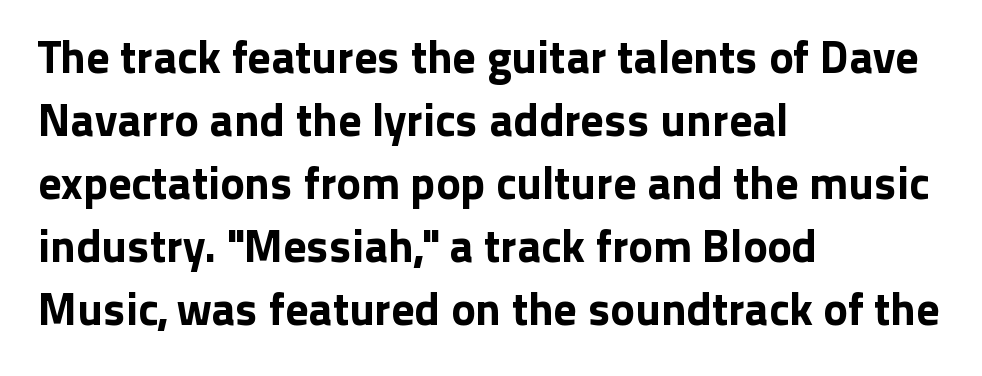
Quick note: underline off. The compositor pushed each line to the left boundary. Vertical strokes here are truly vertical. The face used here is proportionally spaced, like ordinary book or web type. A typesetter would call this leading conventional body-copy spacing.
